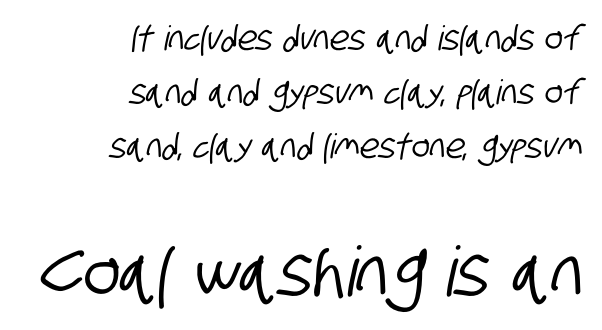
Q: Is the typeface a serif or a sans-serif typeface? A: Sans-serif.
Q: Is the text underlined? A: No.
Q: How is the paragraph aligned? A: Right-aligned.
Q: Is the spacing between letters normal or unusually wide? A: Normal.
Q: Is the spacing between lines tight, normal or loose? A: Normal.
Q: Which block of text is set in a larger size, the first (top) or the second (bottom)? A: The second (bottom) one.
Q: Width (condensed, normal, or wide)? A: Condensed.
Q: Stroke contrast? A: Low.
Q: x-height? A: Large.
Q: Monospaced? A: No.
